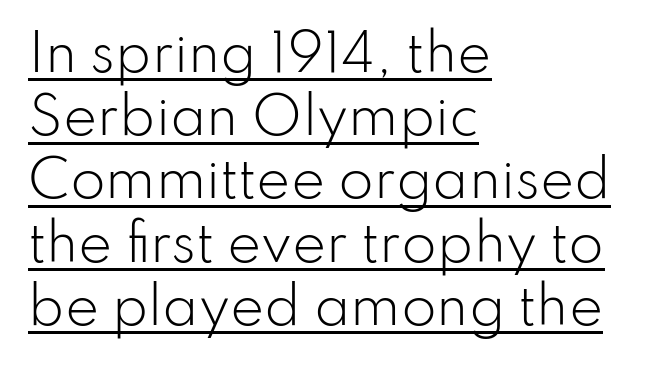
{"serif": "no", "italic": "no", "bold": "no", "weight": "light", "width": "normal", "stroke_contrast": "low", "x_height": "small", "monospaced": "no", "underline": "yes", "align": "left", "line_spacing_ratio": 1.24, "letter_spacing": "normal", "letter_spacing_em": 0.0, "glyph_px": 51}
